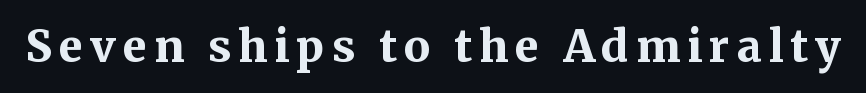
{"serif": "yes", "italic": "no", "bold": "yes", "weight": "bold", "width": "normal", "stroke_contrast": "medium", "x_height": "medium", "monospaced": "no", "underline": "no", "glyph_px": 44}
